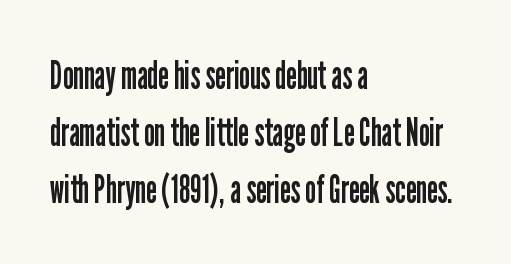
Weight: in the light-to-regular range. Vertically, the passage feels balanced, rows spaced as you'd expect. Character widths vary here, with narrow letters taking less room than wide ones. Unlike a traditional serif, this face leaves its strokes unadorned.
